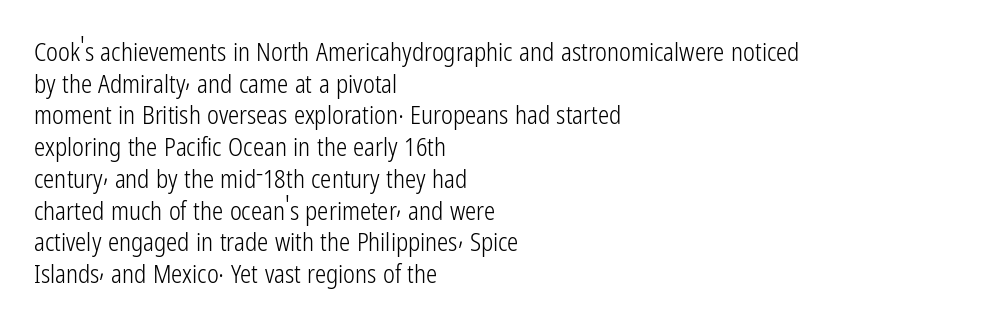
Q: Is the text bold? A: No.
Q: Is the text italic (slanted)? A: No, it is upright.
Q: Is the text underlined? A: No.
Q: How is the paragraph aligned? A: Left-aligned.
Q: Is the spacing between letters normal or unusually wide? A: Normal.
Q: Is the spacing between lines tight, normal or loose? A: Normal.
